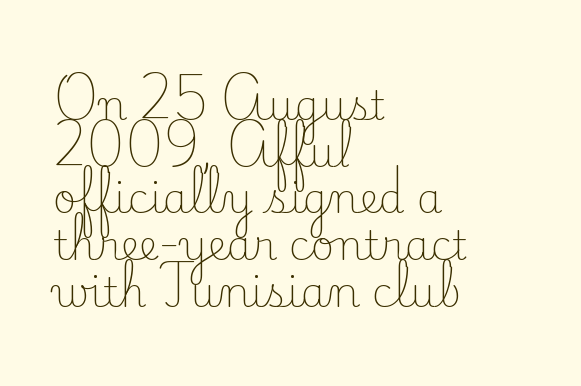
Look at the tracking — it's just the regular setting, nothing added. The passage shown is not underscored anywhere. Is this a sans? No — the strokes have serifs. Is there any slant? The stems are plumb.
